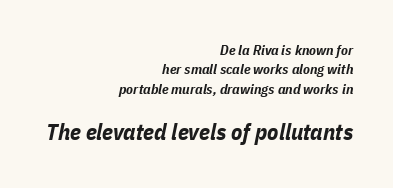
The compositor pushed each line to the right boundary. Visually, the bottom section dominates because its glyphs are scaled up. Rule under the text: the space is simply empty. The text carries the slant typical of an italic or oblique font. These lines keep a tight, regular rhythm from letter to letter.
